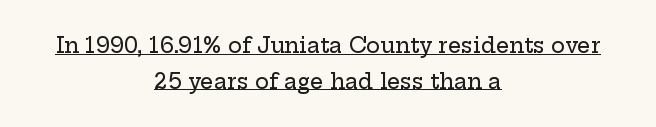
A roman cut, with each character standing at attention. Caption: standard tracking, unaltered. The specimen includes a rule beneath the text block's lines. How would I describe the line gaps? Plain and ordinary. The lines are quadded center.
